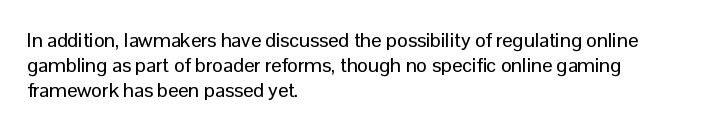
{"italic": "no", "underline": "no", "align": "left", "line_spacing": "normal", "line_spacing_ratio": 1.26, "letter_spacing": "normal", "letter_spacing_em": 0.0, "glyph_px": 20}
